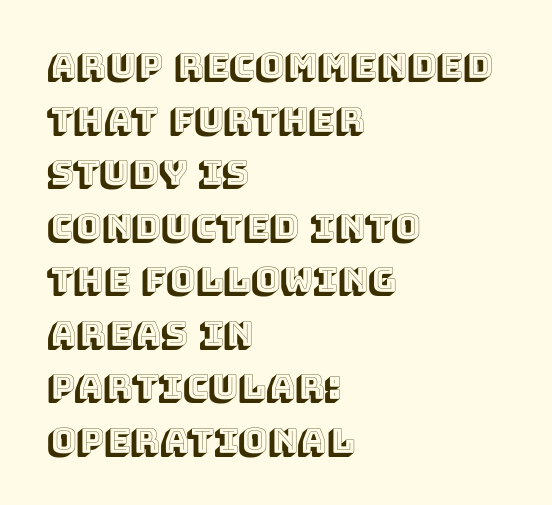
The lines are quadded left. Looks like regular typesetting: each glyph gets only the width it needs. The specimen reads as upright at a glance. No word sits above an underline. The lines sit at an ordinary, default distance from one another. Words appear dense and cohesive because spacing is normal.
